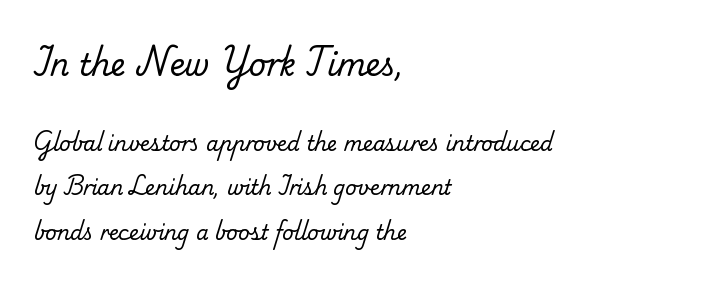
The image shows 30 px regular-weight serif type; set left-aligned, loose line spacing (2.21x), normal letter spacing, not underlined; the first (top) block is 1.5x larger; low stroke contrast and a small x-height.
